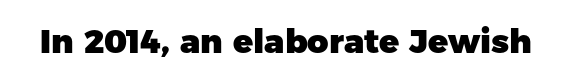
The image shows 33 px heavy sans-serif type, upright; set normal letter spacing, not underlined; low stroke contrast and a medium x-height.
